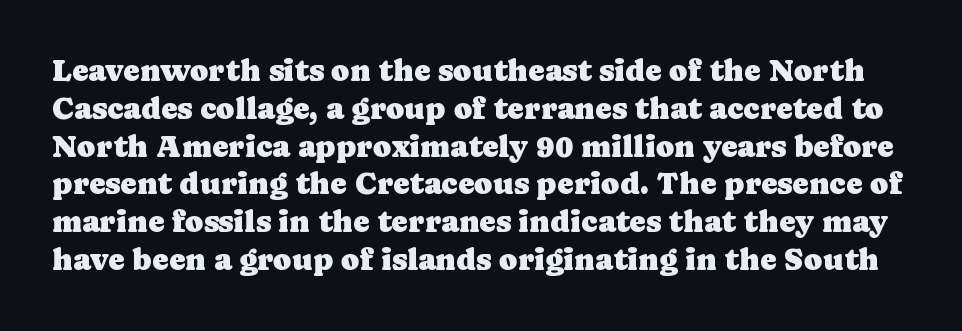
The image shows 31 px serif type, upright; set line spacing 1.22x, normal letter spacing, not underlined; low stroke contrast and a medium x-height.
